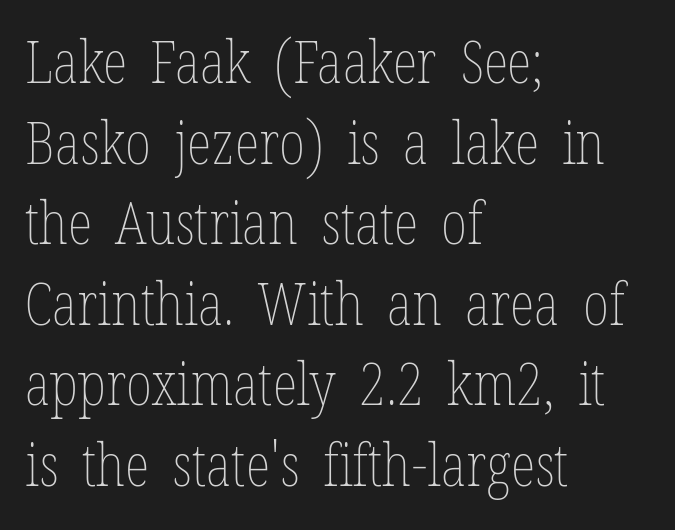
{"italic": "no", "bold": "no", "weight": "thin", "width": "condensed", "stroke_contrast": "low", "x_height": "medium", "monospaced": "no", "underline": "no", "align": "left", "line_spacing": "normal", "line_spacing_ratio": 1.39, "letter_spacing": "normal", "letter_spacing_em": 0.0, "glyph_px": 58}
